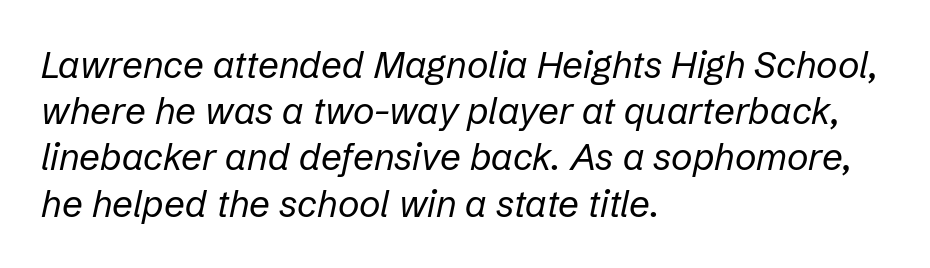
Every row of glyphs begins at an identical x-position on the left. The passage shown leans; its letterforms are oblique. Character widths vary here, with narrow letters taking less room than wide ones. The space between consecutive lines is moderate.
